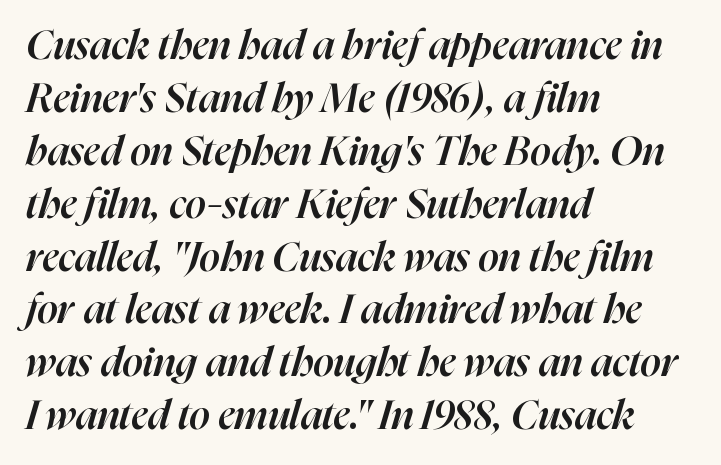
{"italic": "yes", "lean": "right", "slant_degrees": 16, "bold": "semi", "weight": "semibold", "width": "normal", "stroke_contrast": "high", "x_height": "medium", "monospaced": "no", "underline": "no", "align": "left", "line_spacing": "normal", "line_spacing_ratio": 1.29, "letter_spacing": "normal", "letter_spacing_em": 0.0, "glyph_px": 41}
